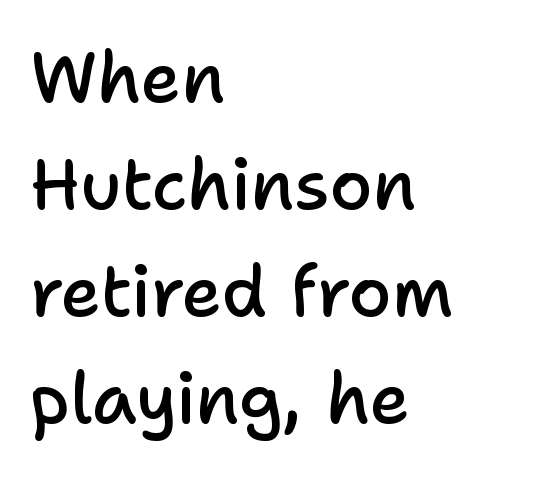
Only glyphs here, with clear space below each row. Tracking here is standard; glyphs follow each other at the usual distance. Typesetter's note: demi weight, one step under bold. If you measured baseline to baseline, you'd find a middling distance. Each letter's strokes conclude bluntly, with no projecting serifs. Each letter keeps its own natural width here, so spacing adapts to shape.
